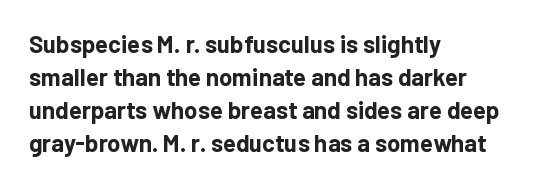
Q: Is the text bold? A: Yes.
Q: Is the text italic (slanted)? A: No, it is upright.
Q: Is the text underlined? A: No.
Q: How is the paragraph aligned? A: Left-aligned.
Q: Is the spacing between letters normal or unusually wide? A: Normal.
Q: Is the spacing between lines tight, normal or loose? A: Normal.
